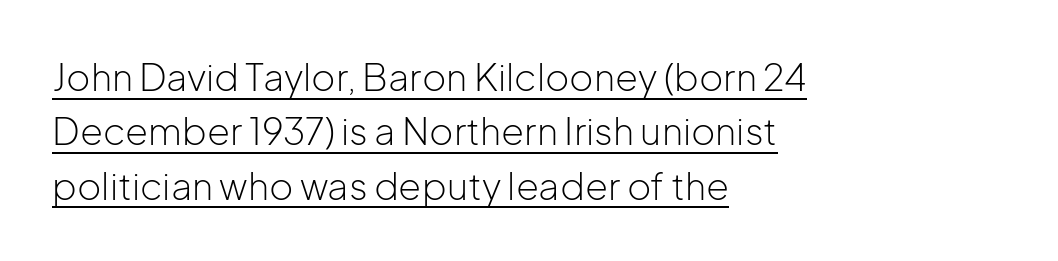
{"serif": "no", "italic": "no", "bold": "no", "weight": "light", "width": "normal", "stroke_contrast": "low", "x_height": "medium", "monospaced": "no", "underline": "yes", "align": "left", "line_spacing": "normal", "line_spacing_ratio": 1.47, "letter_spacing": "normal", "letter_spacing_em": 0.0, "glyph_px": 37}
